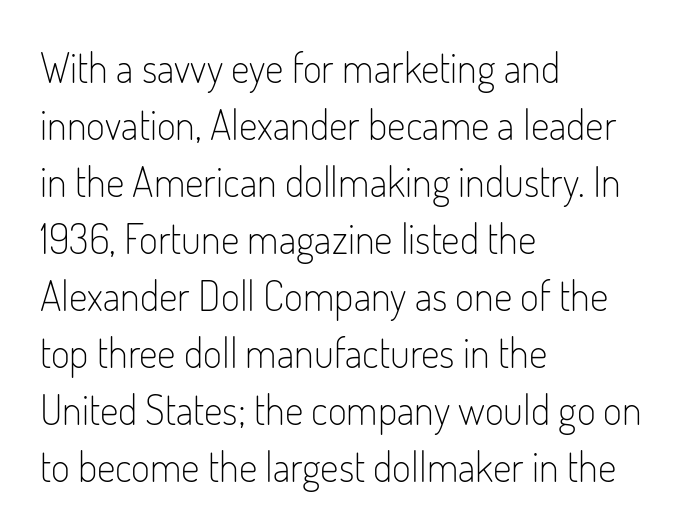
The image shows 41 px light, condensed sans-serif type, upright; set left-aligned, normal line spacing (1.39x), normal letter spacing, not underlined; low stroke contrast and a small x-height.
